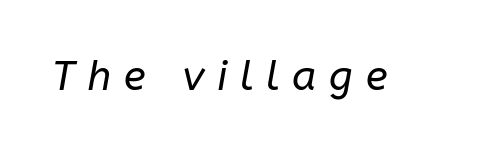
The image shows 41 px regular-weight type, italic (leaning right); set unusually wide letter spacing (+0.31 em), not underlined; low stroke contrast and a medium x-height.
